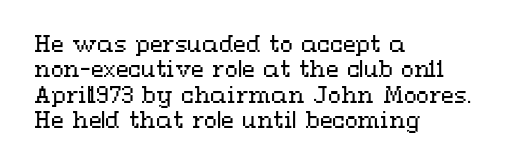
The image shows 21 px text type, upright; set left-aligned, line spacing 1.21x, normal letter spacing, not underlined.
